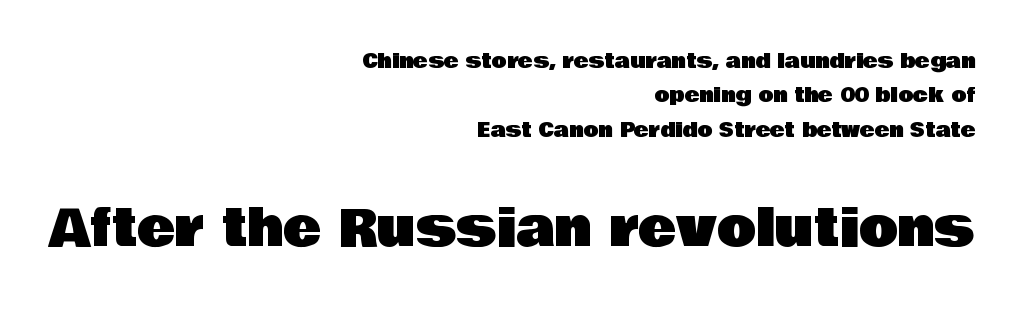
The image shows 51 px sans-serif type, upright; set right-aligned, line spacing 1.72x, normal letter spacing, not underlined; the second (bottom) block is 2.55x larger; low stroke contrast and a large x-height.
